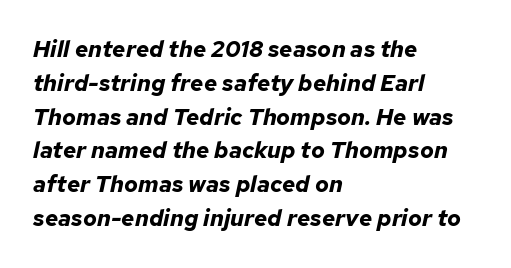
{"italic": "yes", "lean": "right", "slant_degrees": 12, "bold": "yes", "underline": "no", "align": "left", "line_spacing": "normal", "line_spacing_ratio": 1.47, "letter_spacing": "normal", "letter_spacing_em": 0.0, "glyph_px": 23}
